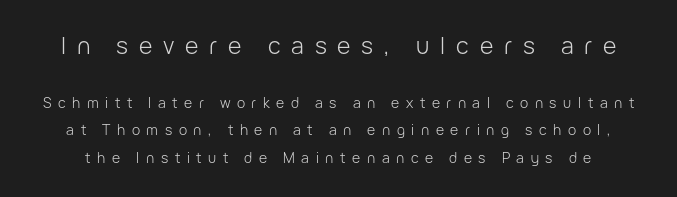
The image shows 23 px text type, upright; set loose line spacing (1.97x), unusually wide letter spacing (+0.47 em), not underlined; the first (top) block is 1.64x larger.
